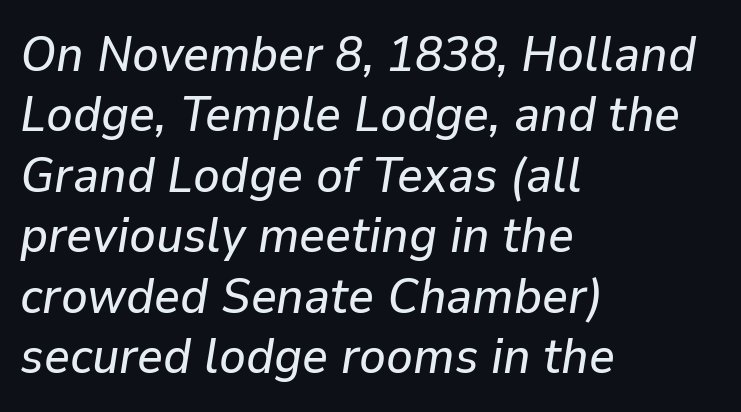
The image shows 50 px text type, italic (leaning right); set left-aligned, line spacing 1.21x, normal letter spacing, not underlined; low stroke contrast and a medium x-height.
